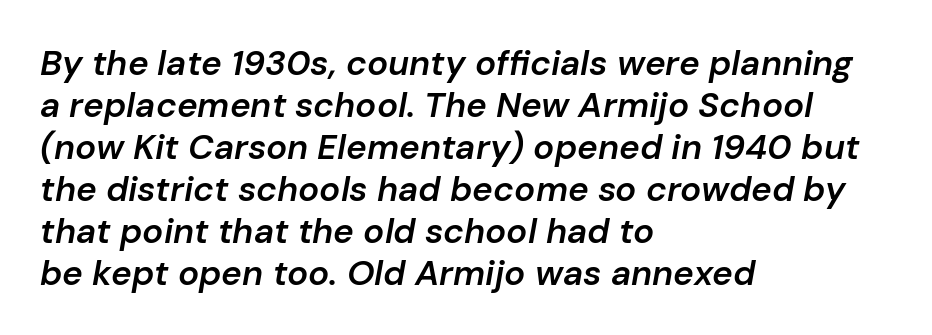
Caption: standard tracking, unaltered. Typesetter's note: demi weight, one step under bold. The strip under each line holds only bare page. A typesetter would mark this as italic.
